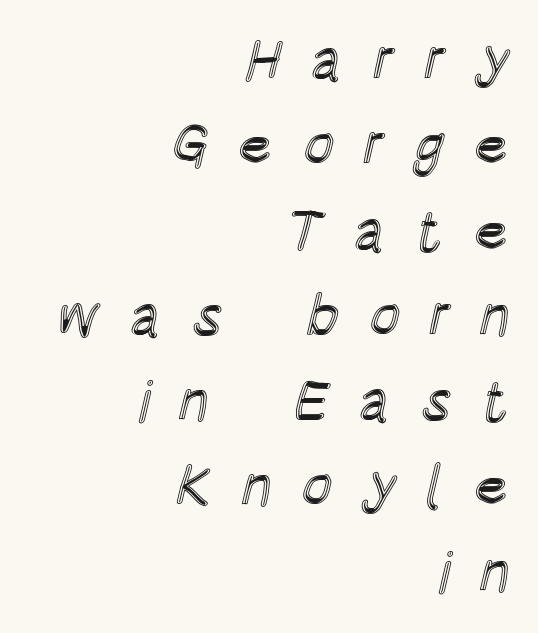
Q: Is the text italic (slanted)? A: Yes.
Q: Is the text underlined? A: No.
Q: How is the paragraph aligned? A: Right-aligned.
Q: Is the spacing between letters normal or unusually wide? A: Unusually wide.
Q: Is the spacing between lines tight, normal or loose? A: Normal.
Q: Width (condensed, normal, or wide)? A: Condensed.
Q: x-height? A: Large.
Q: Monospaced? A: No.
